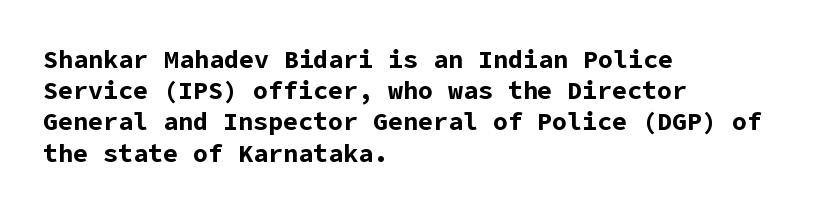
{"italic": "no", "bold": "yes", "underline": "no", "align": "left", "line_spacing": "normal", "line_spacing_ratio": 1.25, "letter_spacing": "normal", "letter_spacing_em": 0.0, "glyph_px": 25}
